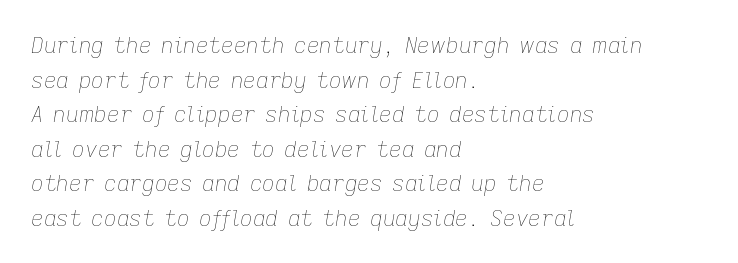
A bare baseline throughout the passage. Caption: standard tracking, unaltered. The specimen reads as italic at a glance. The leading is moderate, giving the passage an even texture. The passage shown is not bold in any degree.
